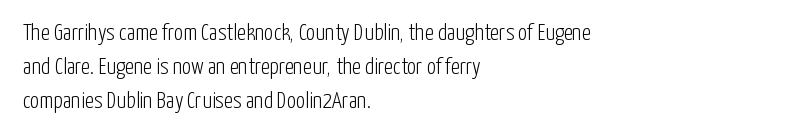
Q: Is the text bold? A: No.
Q: Is the text italic (slanted)? A: No, it is upright.
Q: Is the text underlined? A: No.
Q: How is the paragraph aligned? A: Left-aligned.
Q: Is the spacing between letters normal or unusually wide? A: Normal.
Q: Is the spacing between lines tight, normal or loose? A: Normal.
